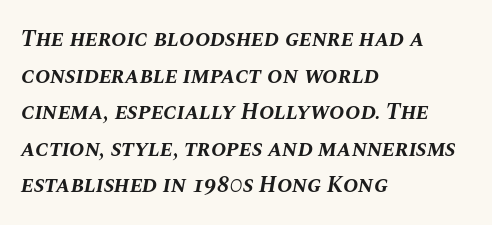
{"italic": "yes", "lean": "right", "slant_degrees": 10, "bold": "yes", "underline": "no", "align": "left", "line_spacing": "normal", "line_spacing_ratio": 1.59, "letter_spacing": "normal", "letter_spacing_em": 0.0, "glyph_px": 23}
